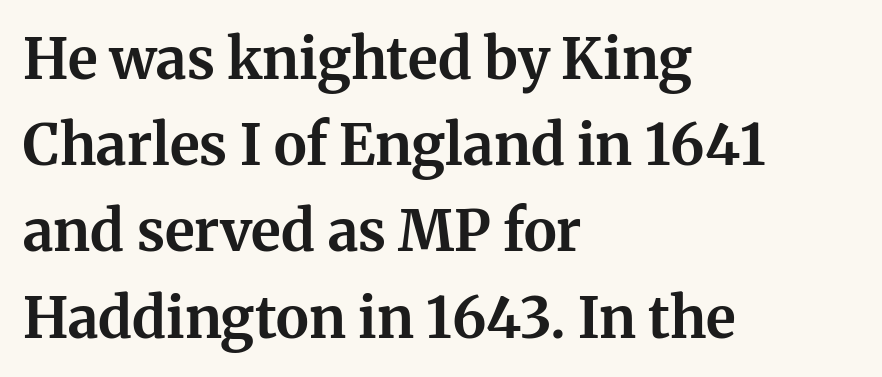
{"serif": "yes", "italic": "no", "bold": "yes", "weight": "bold", "width": "normal", "stroke_contrast": "medium", "x_height": "medium", "monospaced": "no", "underline": "no", "align": "left", "line_spacing": "normal", "line_spacing_ratio": 1.54, "letter_spacing": "normal", "letter_spacing_em": 0.0, "glyph_px": 56}
